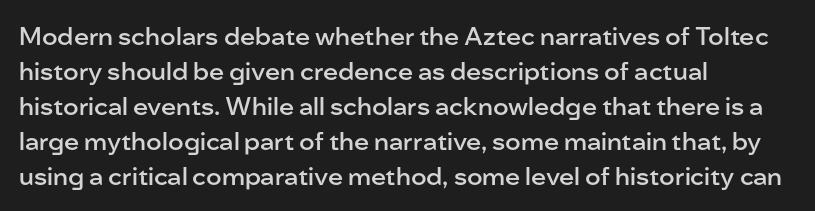
Notice how the passage keeps a crisp vertical edge on the left only. Ordinary non-slanted type is in use. Strokes here are thickened, but only to semibold level. Vertical spacing — default. The glyphs are unaccompanied by any horizontal stroke below them.
